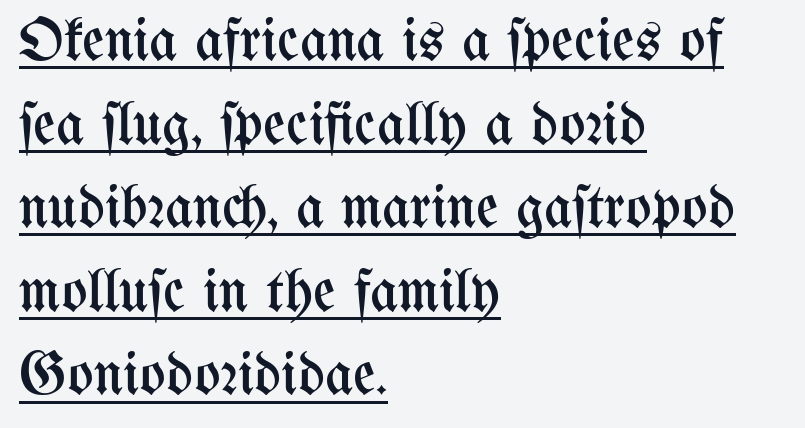
The letterforms sit at book weight or below. These lines are rendered in a variable-pitch font. Horizontal bands of white between lines are of average thickness. Style check: upright.
